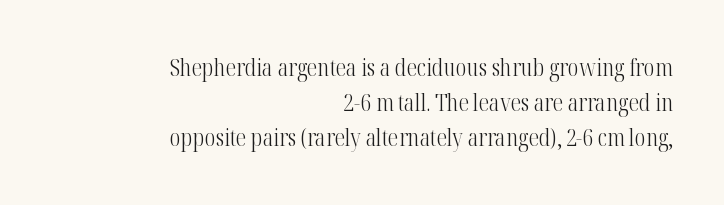
The image shows 23 px text type, upright; set right-aligned, normal line spacing (1.53x), normal letter spacing, not underlined.
